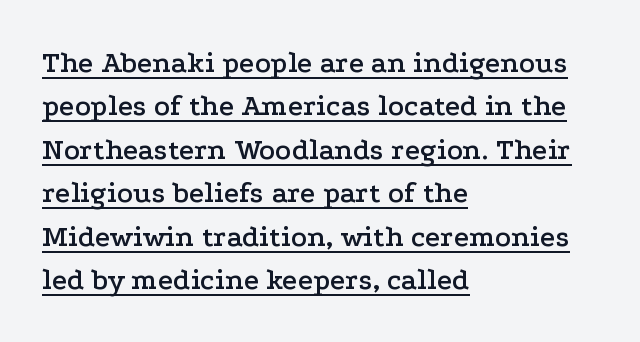
Q: Is the text italic (slanted)? A: No, it is upright.
Q: Is the typeface a serif or a sans-serif typeface? A: Serif.
Q: Is the text underlined? A: Yes.
Q: How is the paragraph aligned? A: Left-aligned.
Q: Is the spacing between letters normal or unusually wide? A: Normal.
Q: Is the spacing between lines tight, normal or loose? A: Normal.
Q: Width (condensed, normal, or wide)? A: Wide.
Q: Stroke contrast? A: Low.
Q: x-height? A: Medium.
Q: Monospaced? A: No.
